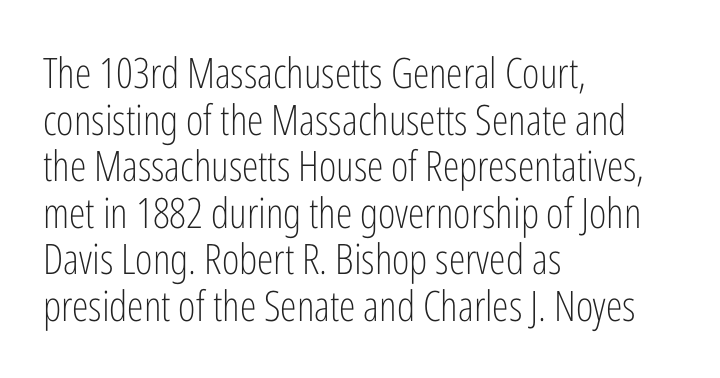
{"serif": "no", "italic": "no", "bold": "no", "weight": "light", "width": "condensed", "stroke_contrast": "low", "x_height": "medium", "monospaced": "no", "underline": "no", "align": "left", "line_spacing": "tight", "line_spacing_ratio": 1.11, "letter_spacing": "normal", "letter_spacing_em": 0.0, "glyph_px": 42}
